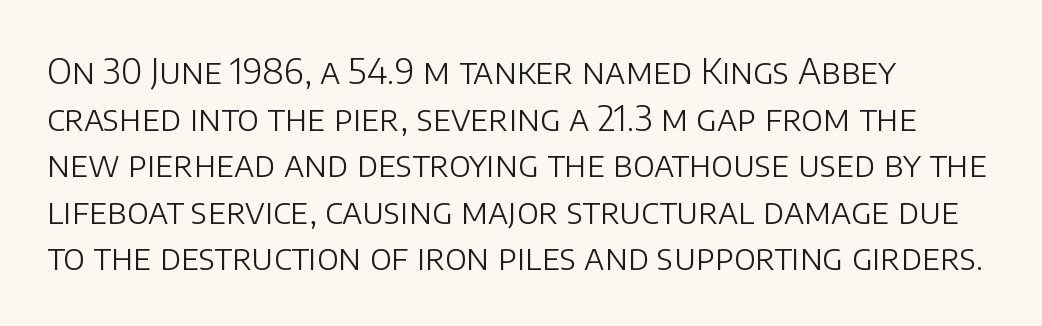
{"serif": "no", "italic": "no", "bold": "no", "weight": "light", "width": "normal", "stroke_contrast": "low", "x_height": "large", "monospaced": "no", "underline": "no", "align": "left", "line_spacing": "normal", "line_spacing_ratio": 1.33, "letter_spacing": "normal", "letter_spacing_em": 0.0, "glyph_px": 35}
